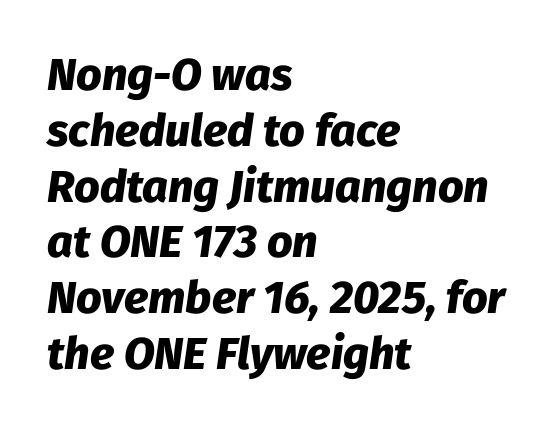
The image shows 45 px heavy type, italic (leaning right); set left-aligned, line spacing 1.24x, normal letter spacing, not underlined; low stroke contrast and a medium x-height.
